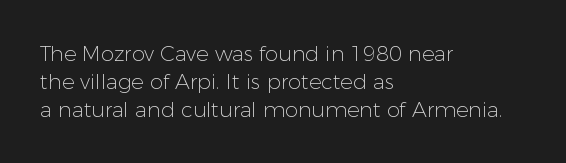
The image shows 21 px text type, upright; set left-aligned, normal line spacing (1.33x), normal letter spacing, not underlined.
